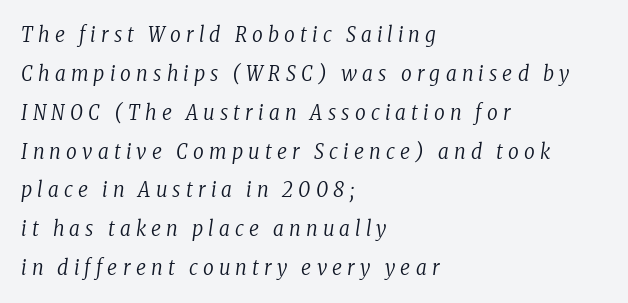
{"italic": "yes", "lean": "right", "slant_degrees": 8, "bold": "no", "underline": "no", "align": "left", "line_spacing_ratio": 1.85, "letter_spacing": "wide", "letter_spacing_em": 0.25, "glyph_px": 21}
